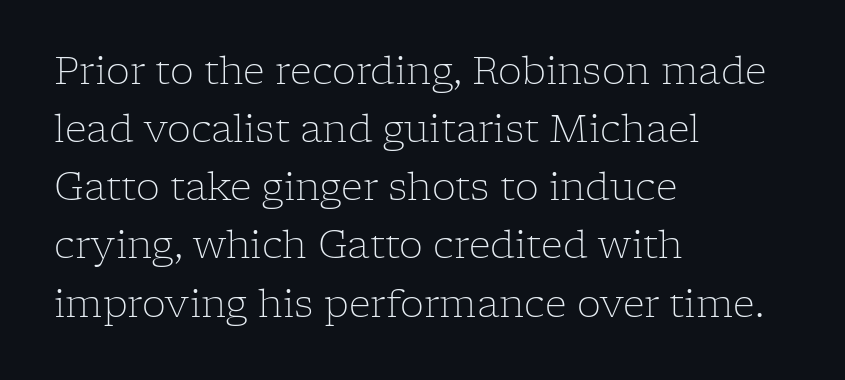
Teacher's note: observe the even left margin — that is flush-left alignment. The strokes carry an ordinary text weight at most. Tracking here is standard; glyphs follow each other at the usual distance. Nobody drew a line under any word here. Vertical strokes here are truly vertical.
